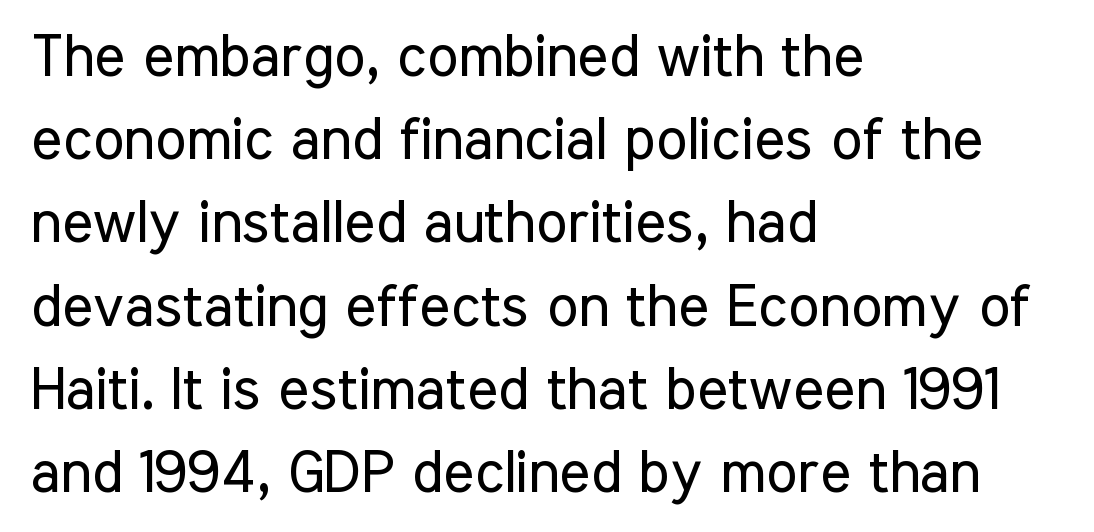
{"serif": "no", "italic": "no", "bold": "no", "weight": "regular", "width": "condensed", "stroke_contrast": "low", "x_height": "medium", "monospaced": "no", "underline": "no", "align": "left", "line_spacing": "normal", "line_spacing_ratio": 1.41, "letter_spacing": "normal", "letter_spacing_em": 0.0, "glyph_px": 59}
